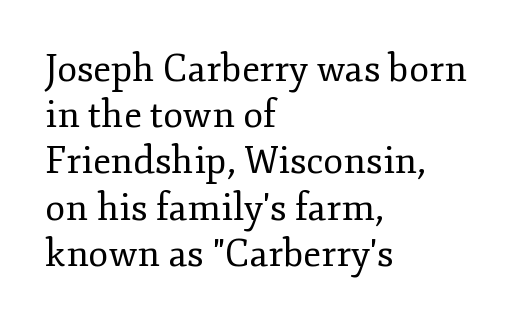
Default kerning and tracking; the words read as compact shapes. Compared with a centered layout, this one pins lines to the left instead. Posture: vertical. Rows of type keep a routine distance in the vertical direction.
